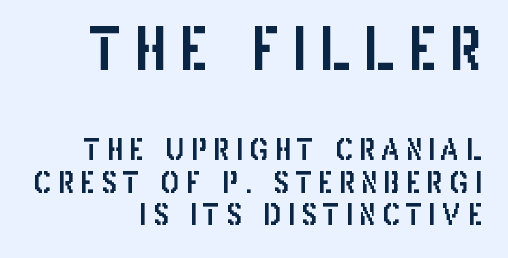
{"serif": "no", "italic": "no", "width": "condensed", "stroke_contrast": "low", "x_height": "large", "monospaced": "no", "underline": "no", "align": "right", "line_spacing": "tight", "line_spacing_ratio": 1.13, "letter_spacing": "wide", "letter_spacing_em": 0.21, "larger_block": "first", "size_ratio": 2.0, "glyph_px": 58}
